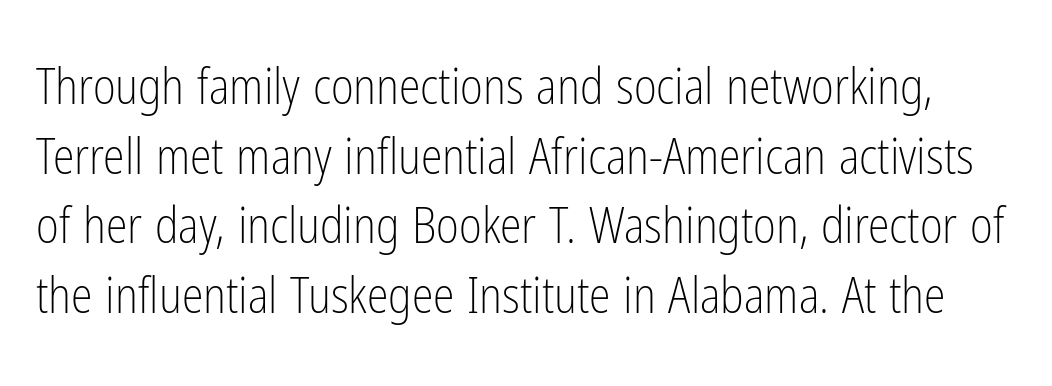
{"serif": "no", "italic": "no", "bold": "no", "weight": "light", "width": "condensed", "stroke_contrast": "low", "x_height": "medium", "monospaced": "no", "underline": "no", "line_spacing": "normal", "line_spacing_ratio": 1.42, "letter_spacing": "normal", "letter_spacing_em": 0.0, "glyph_px": 49}
